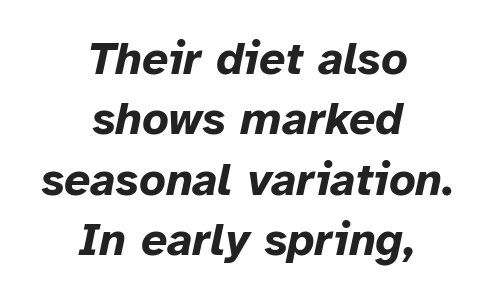
Q: Is the text bold? A: Yes.
Q: Is the text italic (slanted)? A: Yes, it leans right by about 12 degrees.
Q: Is the text underlined? A: No.
Q: How is the paragraph aligned? A: Centered.
Q: Is the spacing between letters normal or unusually wide? A: Normal.
Q: Is the spacing between lines tight, normal or loose? A: Normal.
Q: Width (condensed, normal, or wide)? A: Normal.
Q: Stroke contrast? A: Low.
Q: x-height? A: Medium.
Q: Monospaced? A: No.
